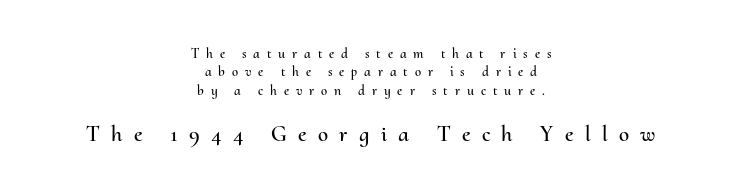
The image shows 23 px text type, upright; set centered, normal line spacing (1.32x), unusually wide letter spacing (+0.49 em), not underlined; the second (bottom) block is 1.64x larger.
